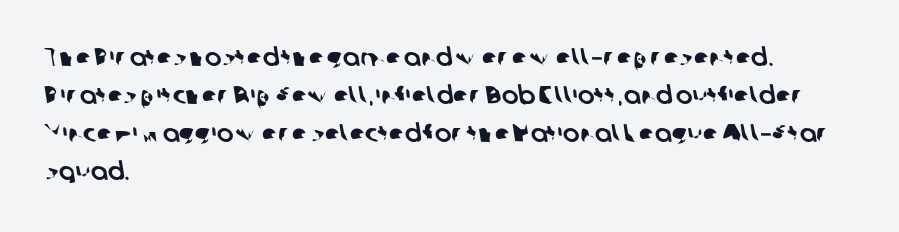
{"underline": "no", "align": "left", "line_spacing": "normal", "line_spacing_ratio": 1.52, "letter_spacing": "normal", "letter_spacing_em": 0.0, "glyph_px": 25}
